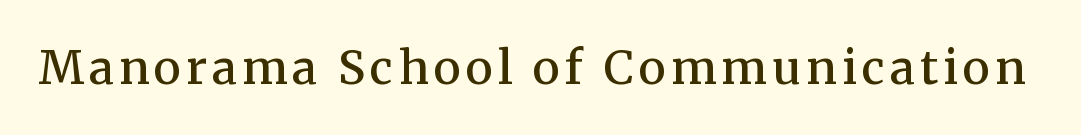
The image shows 46 px semibold serif type, upright; set not underlined; medium stroke contrast and a medium x-height.
